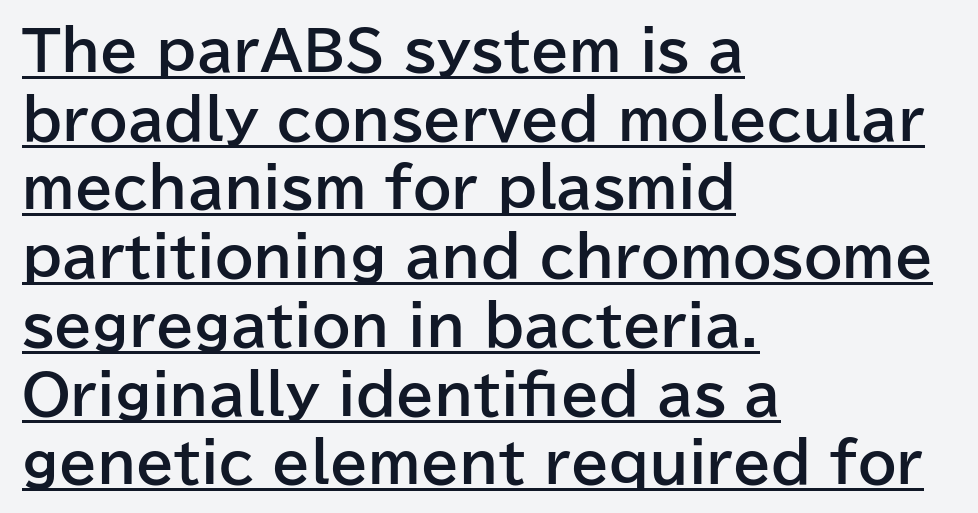
Q: Is the text bold? A: Yes.
Q: Is the text italic (slanted)? A: No, it is upright.
Q: Is the typeface a serif or a sans-serif typeface? A: Sans-serif.
Q: Is the text underlined? A: Yes.
Q: How is the paragraph aligned? A: Left-aligned.
Q: Is the spacing between letters normal or unusually wide? A: Normal.
Q: Is the spacing between lines tight, normal or loose? A: Normal.
Q: Width (condensed, normal, or wide)? A: Normal.
Q: Stroke contrast? A: Low.
Q: x-height? A: Medium.
Q: Monospaced? A: No.
